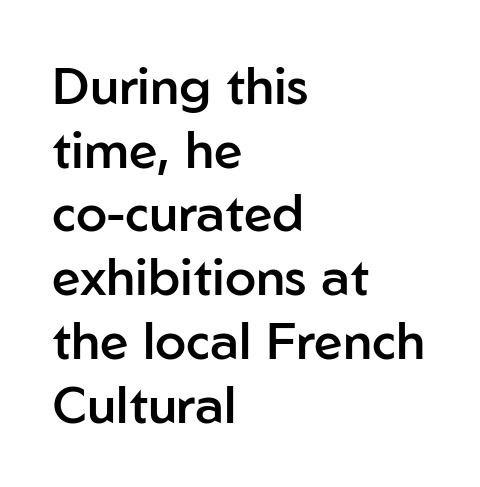
Q: Is the text bold? A: Semi-bold.
Q: Is the text italic (slanted)? A: No, it is upright.
Q: Is the typeface a serif or a sans-serif typeface? A: Sans-serif.
Q: Is the text underlined? A: No.
Q: How is the paragraph aligned? A: Left-aligned.
Q: Is the spacing between letters normal or unusually wide? A: Normal.
Q: Is the spacing between lines tight, normal or loose? A: Normal.
Q: Width (condensed, normal, or wide)? A: Normal.
Q: Stroke contrast? A: Low.
Q: x-height? A: Medium.
Q: Monospaced? A: No.
